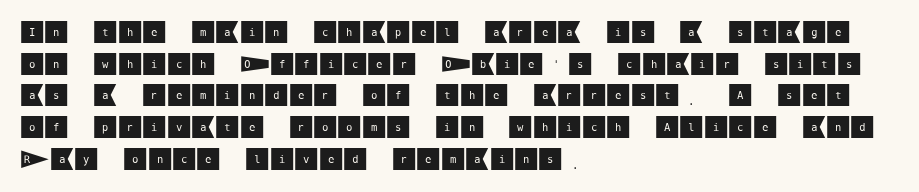
Q: Is the text italic (slanted)? A: No, it is upright.
Q: Is the text underlined? A: No.
Q: How is the paragraph aligned? A: Left-aligned.
Q: Is the spacing between letters normal or unusually wide? A: Normal.
Q: Is the spacing between lines tight, normal or loose? A: Normal.
